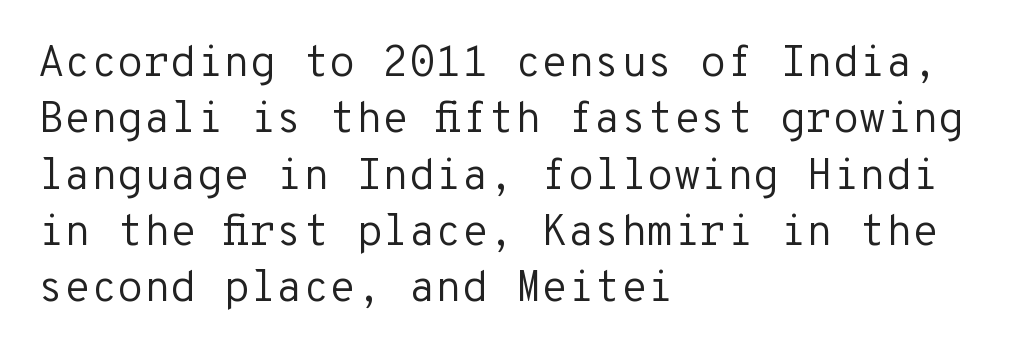
Q: Is the text bold? A: No.
Q: Is the text italic (slanted)? A: No, it is upright.
Q: Is the typeface a serif or a sans-serif typeface? A: Sans-serif.
Q: Is the text underlined? A: No.
Q: How is the paragraph aligned? A: Left-aligned.
Q: Is the spacing between letters normal or unusually wide? A: Normal.
Q: Is the spacing between lines tight, normal or loose? A: Normal.
Q: Width (condensed, normal, or wide)? A: Normal.
Q: Stroke contrast? A: Low.
Q: x-height? A: Medium.
Q: Monospaced? A: Yes.
